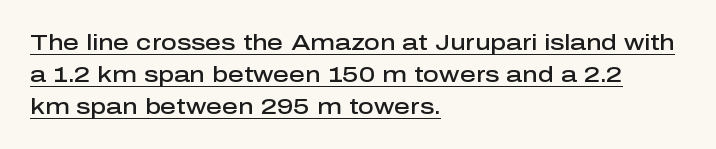
Q: Is the text bold? A: Semi-bold.
Q: Is the text italic (slanted)? A: No, it is upright.
Q: Is the text underlined? A: Yes.
Q: How is the paragraph aligned? A: Left-aligned.
Q: Is the spacing between letters normal or unusually wide? A: Normal.
Q: Is the spacing between lines tight, normal or loose? A: Normal.
